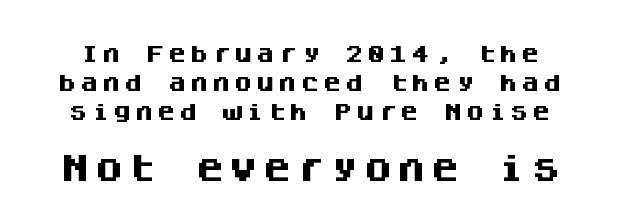
Check where the strokes stop: nothing finishes them off — pure sans. The letters march in equal steps, a hallmark of fixed-pitch type. Unmarked baselines from the first word to the last. Students, this is bold: see how much ink each stroke carries. Quick note: interline space is typical. Visually, the bottom section dominates because its glyphs are scaled up.
